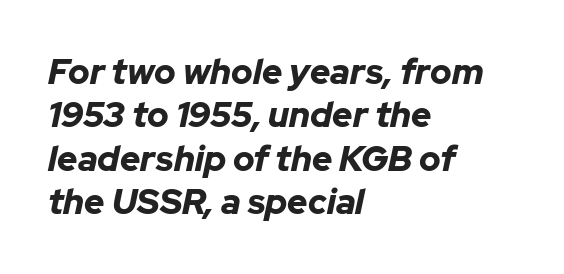
Q: Is the text bold? A: Yes.
Q: Is the text italic (slanted)? A: Yes, it leans right by about 12 degrees.
Q: Is the text underlined? A: No.
Q: How is the paragraph aligned? A: Left-aligned.
Q: Is the spacing between letters normal or unusually wide? A: Normal.
Q: Width (condensed, normal, or wide)? A: Normal.
Q: Stroke contrast? A: Low.
Q: x-height? A: Medium.
Q: Monospaced? A: No.
